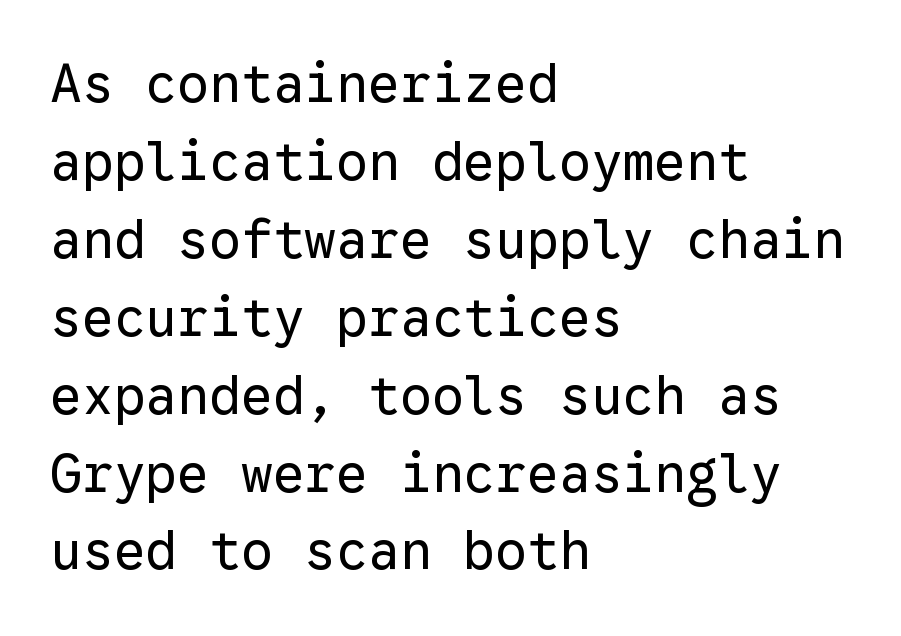
The image shows 53 px regular-weight sans-serif type, upright, monospaced; set left-aligned, normal line spacing (1.47x), normal letter spacing, not underlined; low stroke contrast and a medium x-height.
